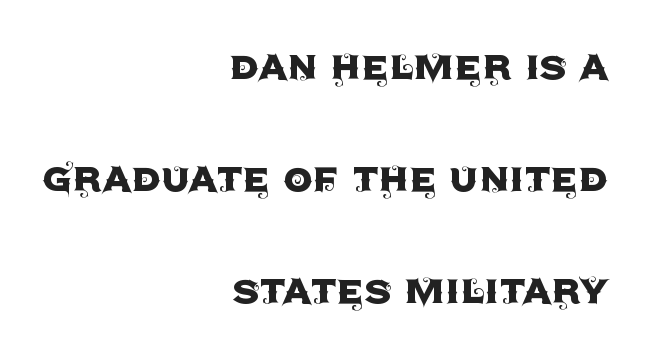
Letter spacing: default. The glyphs are unaccompanied by any horizontal stroke below them. Do the letters lean? They stand straight. In terms of leading, this rendering errs on the spacious side. Caption: multi-line text, flush right, ragged left. The letters carry no serifs — their stems end cleanly without finishing strokes.
